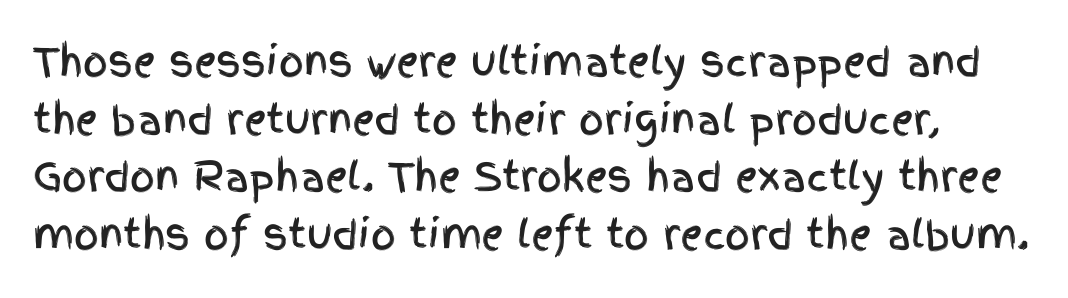
The image shows 39 px condensed sans-serif type, upright; set normal line spacing (1.48x), normal letter spacing, not underlined; a large x-height.
